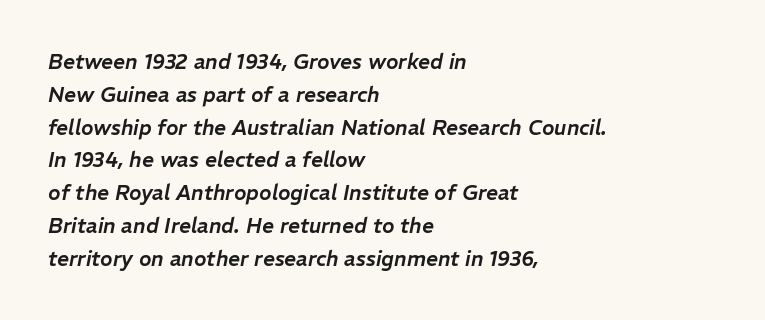
These lines keep a tight, regular rhythm from letter to letter. Vertically, the passage feels balanced, rows spaced as you'd expect. One-word summary of the alignment: left. Slant detected: the letters are inclined. Lines of text with bare space underneath.
